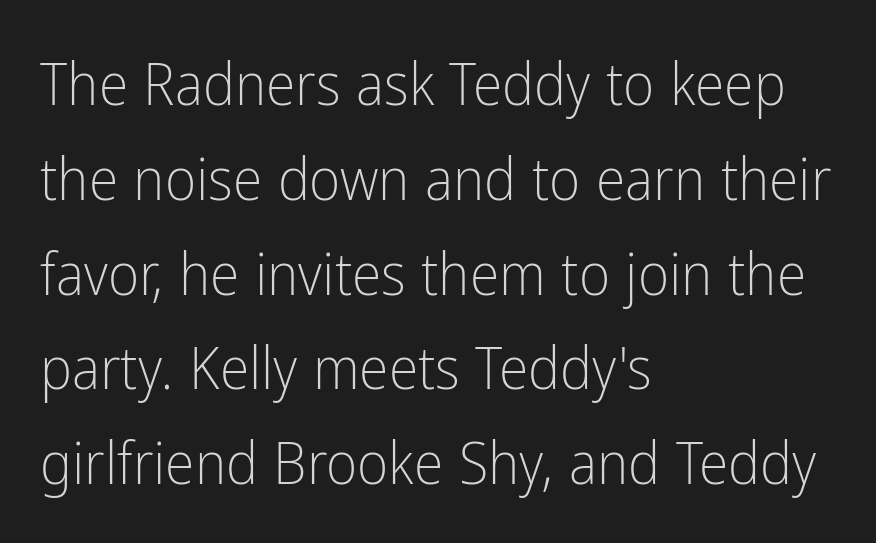
Compared with a typical body face, this is equally light or lighter still. Is this a fixed-width face? No — the glyphs have proportional, varying widths. Is this a sans? Yes — the strokes have no serifs. Visually the block forms a straight wall on the left and a jagged coastline on the right.
